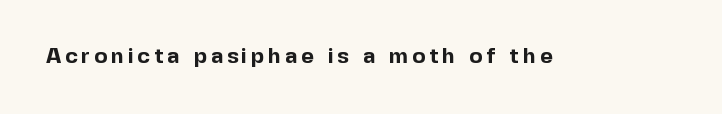
Weight check: bold — yes, fully. Rule under the text: the space is simply empty. Quick note: not italic, upright.
